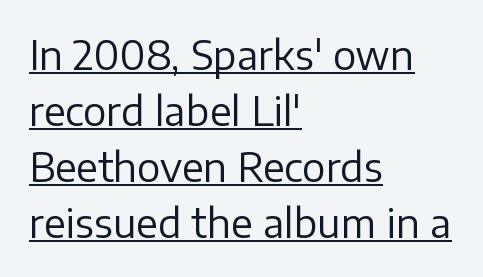
The image shows 39 px regular-weight sans-serif type, upright; set left-aligned, normal line spacing (1.44x), normal letter spacing, underlined; low stroke contrast and a medium x-height.
